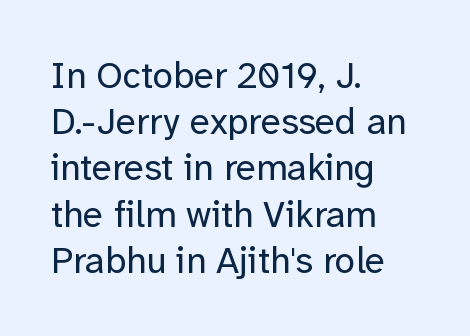
{"serif": "no", "italic": "no", "bold": "no", "weight": "regular", "width": "normal", "stroke_contrast": "low", "x_height": "medium", "monospaced": "no", "underline": "no", "align": "left", "line_spacing": "normal", "line_spacing_ratio": 1.25, "letter_spacing": "normal", "letter_spacing_em": 0.0, "glyph_px": 37}
